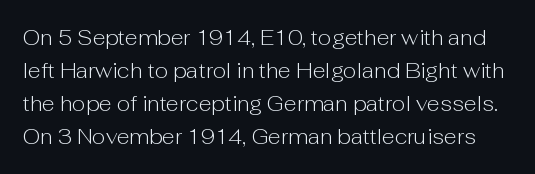
{"italic": "no", "bold": "no", "underline": "no", "line_spacing": "normal", "line_spacing_ratio": 1.57, "letter_spacing": "normal", "letter_spacing_em": 0.0, "glyph_px": 21}
